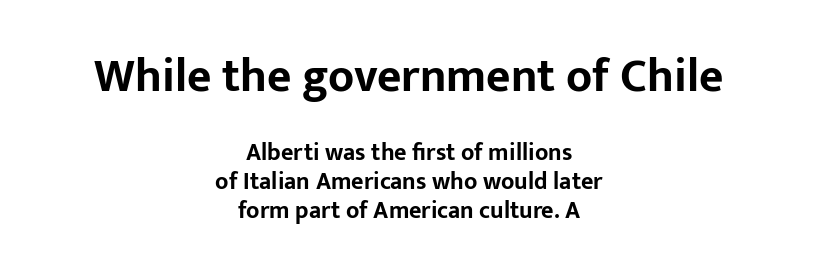
Q: Is the text bold? A: Yes.
Q: Is the text italic (slanted)? A: No, it is upright.
Q: Is the typeface a serif or a sans-serif typeface? A: Sans-serif.
Q: Is the text underlined? A: No.
Q: How is the paragraph aligned? A: Centered.
Q: Is the spacing between letters normal or unusually wide? A: Normal.
Q: Which block of text is set in a larger size, the first (top) or the second (bottom)? A: The first (top) one.
Q: Width (condensed, normal, or wide)? A: Normal.
Q: Stroke contrast? A: Low.
Q: x-height? A: Medium.
Q: Monospaced? A: No.
